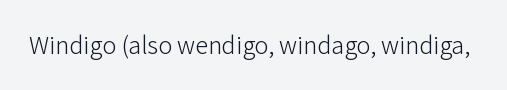
A roman cut, with each character standing at attention. Decoration check: the copy has no underline. The gaps between neighbouring characters are ordinary and unremarkable. Bold? No — there's no thickening of the strokes.
